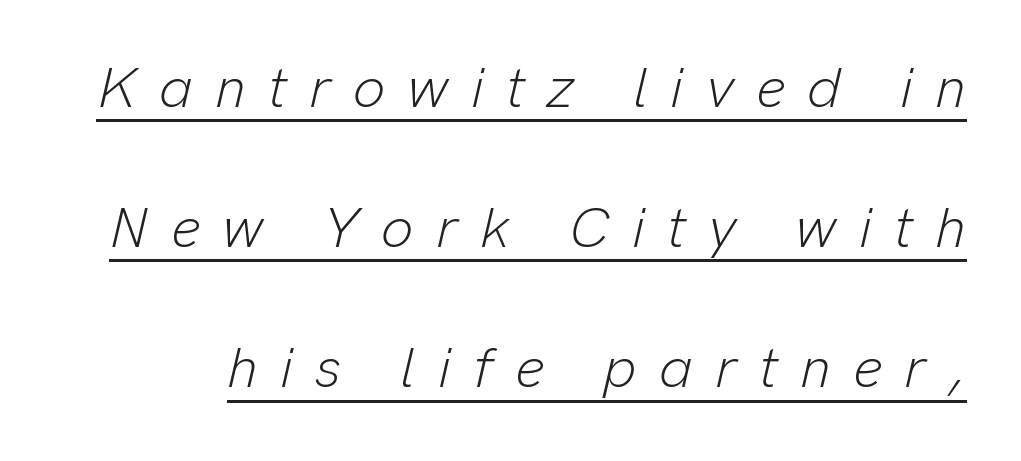
{"italic": "yes", "lean": "right", "slant_degrees": 13, "bold": "no", "weight": "light", "width": "normal", "stroke_contrast": "low", "x_height": "medium", "monospaced": "no", "underline": "yes", "line_spacing": "loose", "line_spacing_ratio": 2.46, "letter_spacing": "wide", "letter_spacing_em": 0.39, "glyph_px": 57}
